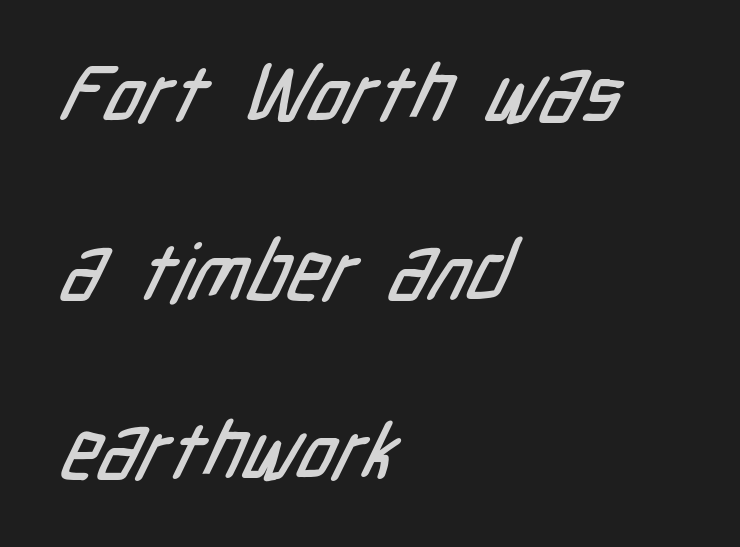
The image shows 80 px condensed sans-serif type; set left-aligned, loose line spacing (2.23x), normal letter spacing, not underlined; low stroke contrast and a medium x-height.
